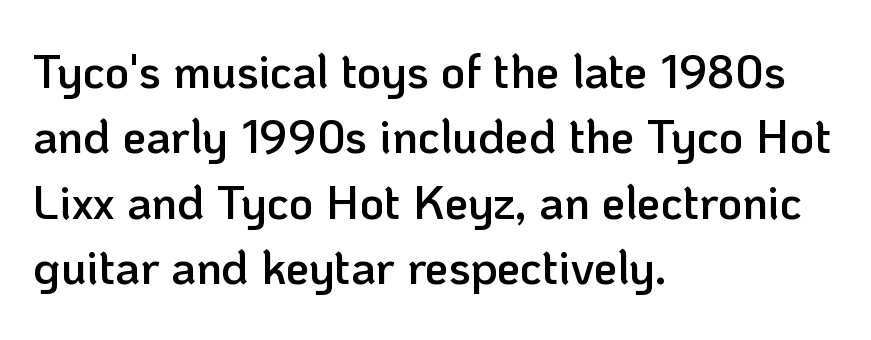
Q: Is the text bold? A: Semi-bold.
Q: Is the text italic (slanted)? A: No, it is upright.
Q: Is the typeface a serif or a sans-serif typeface? A: Sans-serif.
Q: Is the text underlined? A: No.
Q: How is the paragraph aligned? A: Left-aligned.
Q: Is the spacing between letters normal or unusually wide? A: Normal.
Q: Is the spacing between lines tight, normal or loose? A: Normal.
Q: Width (condensed, normal, or wide)? A: Normal.
Q: Stroke contrast? A: Low.
Q: x-height? A: Medium.
Q: Monospaced? A: No.
